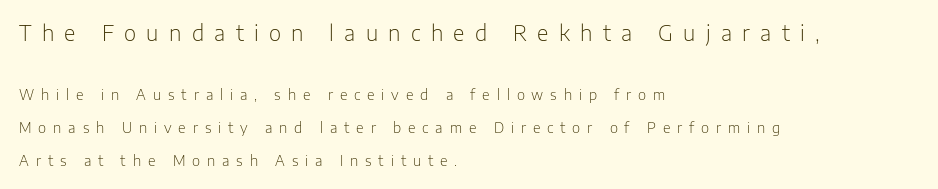
Q: Is the text bold? A: No.
Q: Is the text italic (slanted)? A: No, it is upright.
Q: Is the text underlined? A: No.
Q: How is the paragraph aligned? A: Left-aligned.
Q: Is the spacing between letters normal or unusually wide? A: Unusually wide.
Q: Is the spacing between lines tight, normal or loose? A: Loose.
Q: Which block of text is set in a larger size, the first (top) or the second (bottom)? A: The first (top) one.
